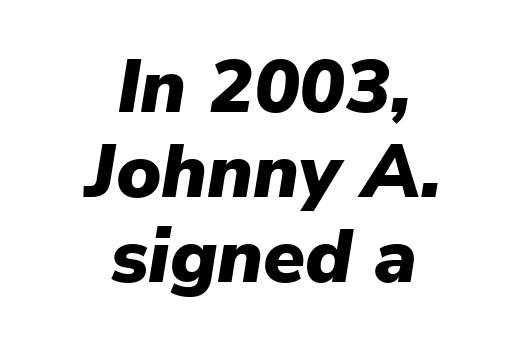
The image shows 76 px heavy type, italic (leaning right); set centered, tight line spacing (1.12x), normal letter spacing, not underlined; low stroke contrast and a medium x-height.
